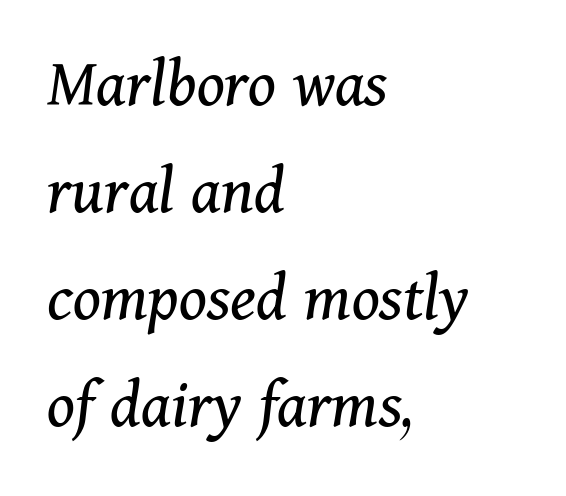
{"serif": "yes", "italic": "yes", "lean": "right", "slant_degrees": 11, "bold": "no", "weight": "regular", "width": "normal", "stroke_contrast": "medium", "x_height": "medium", "monospaced": "no", "underline": "no", "align": "left", "line_spacing": "normal", "line_spacing_ratio": 1.53, "letter_spacing": "normal", "letter_spacing_em": 0.0, "glyph_px": 70}
